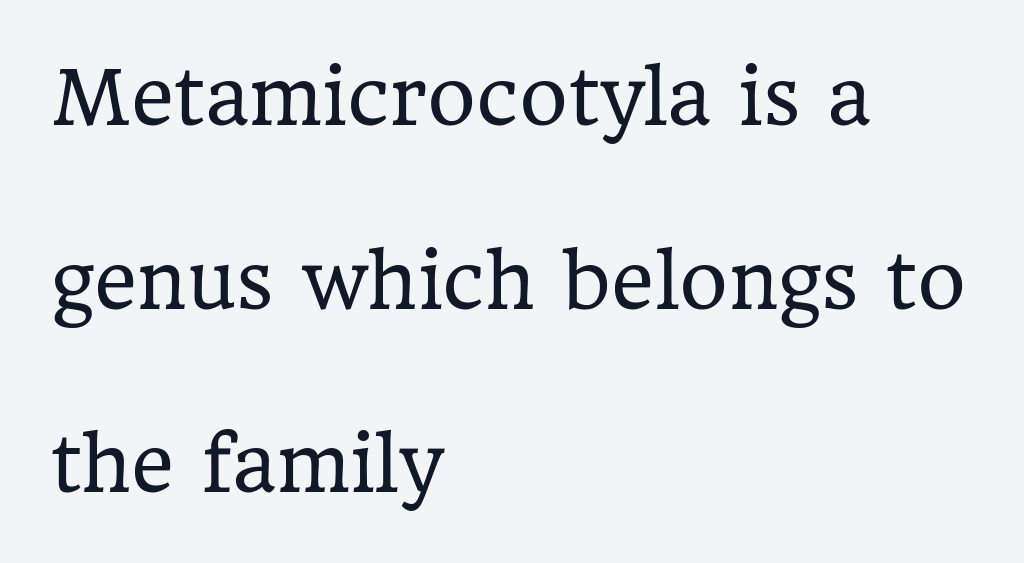
{"serif": "yes", "italic": "no", "bold": "no", "weight": "regular", "width": "normal", "stroke_contrast": "low", "x_height": "medium", "monospaced": "no", "underline": "no", "align": "left", "line_spacing": "loose", "line_spacing_ratio": 2.48, "letter_spacing": "normal", "letter_spacing_em": 0.0, "glyph_px": 74}
